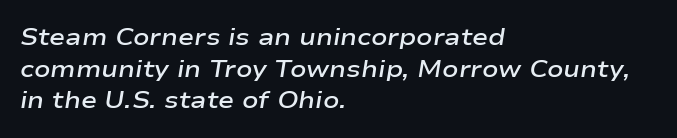
The rendering uses a semibold face; strokes are thickened but not to full bold. Every row of glyphs begins at an identical x-position on the left. Only glyphs here, with clear space below each row. The rendering uses a moderate line-height, typical for paragraphs.
